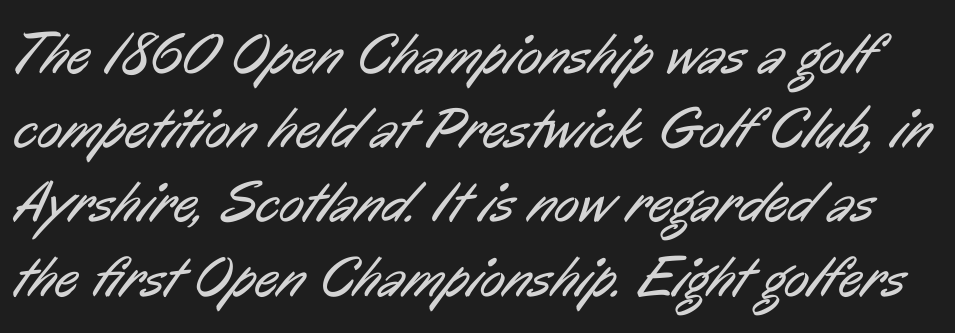
The image shows 58 px regular-weight, condensed sans-serif type; set normal line spacing (1.28x), normal letter spacing, not underlined; low stroke contrast and a medium x-height.
